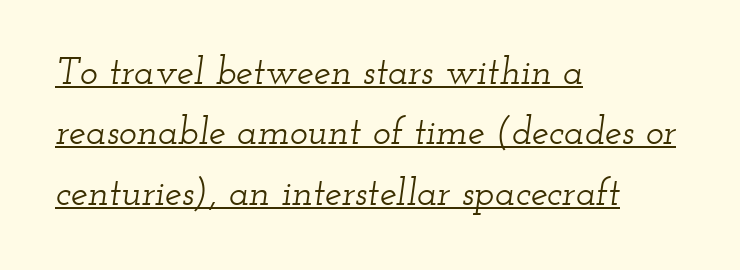
Notice how a bar underscores the lettering throughout. Whoever set this chose a conventional vertical rhythm. Proportional: the letters do not fall into vertical columns. The axis of the letterforms is tilted away from vertical. Line beginnings align vertically; line endings do not.
